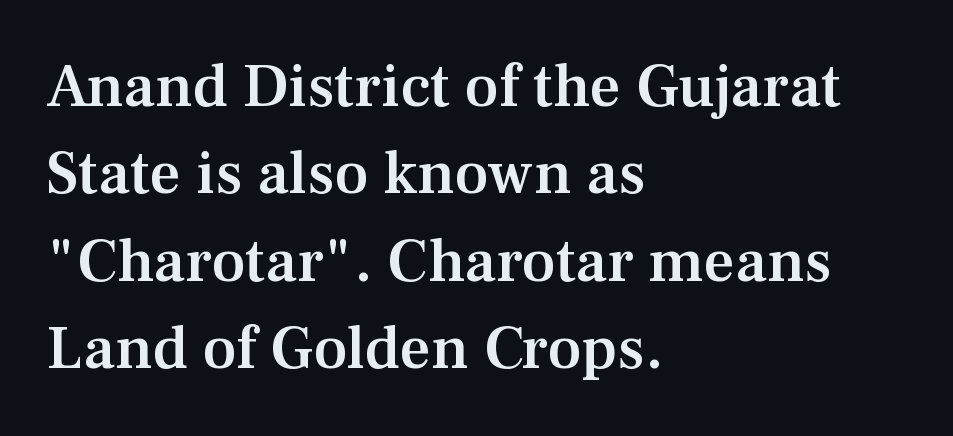
{"serif": "yes", "italic": "no", "bold": "semi", "weight": "semibold", "width": "normal", "stroke_contrast": "medium", "x_height": "medium", "monospaced": "no", "underline": "no", "align": "left", "line_spacing": "normal", "line_spacing_ratio": 1.41, "letter_spacing": "normal", "letter_spacing_em": 0.0, "glyph_px": 62}
